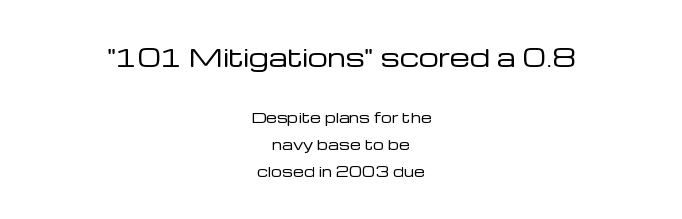
{"italic": "no", "bold": "no", "underline": "no", "align": "center", "line_spacing": "loose", "line_spacing_ratio": 1.92, "letter_spacing": "normal", "letter_spacing_em": 0.0, "larger_block": "first", "size_ratio": 1.79, "glyph_px": 25}
